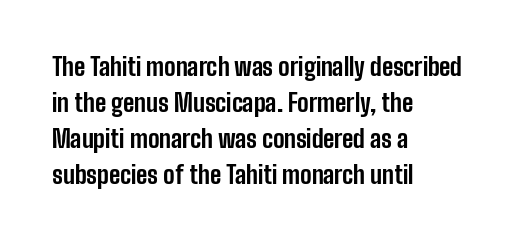
{"italic": "no", "bold": "yes", "underline": "no", "align": "left", "line_spacing": "normal", "line_spacing_ratio": 1.5, "letter_spacing": "normal", "letter_spacing_em": 0.0, "glyph_px": 24}
